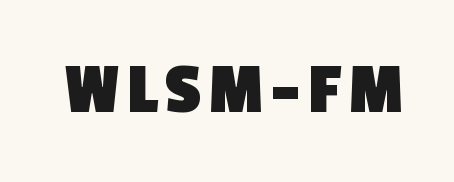
{"serif": "no", "bold": "yes", "weight": "heavy", "width": "normal", "x_height": "medium", "monospaced": "no", "underline": "no", "glyph_px": 74}
